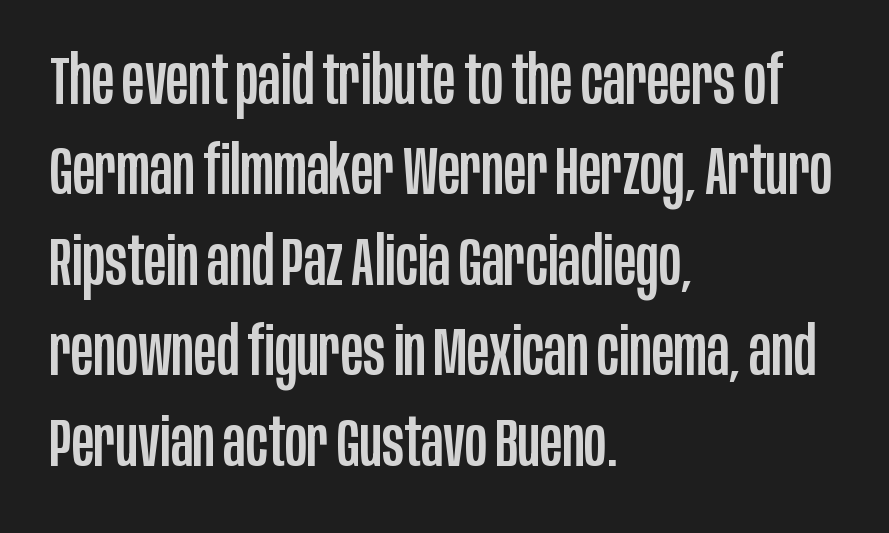
{"serif": "no", "italic": "no", "width": "condensed", "stroke_contrast": "low", "x_height": "large", "monospaced": "no", "underline": "no", "align": "left", "line_spacing": "normal", "line_spacing_ratio": 1.35, "letter_spacing": "normal", "letter_spacing_em": 0.0, "glyph_px": 67}
